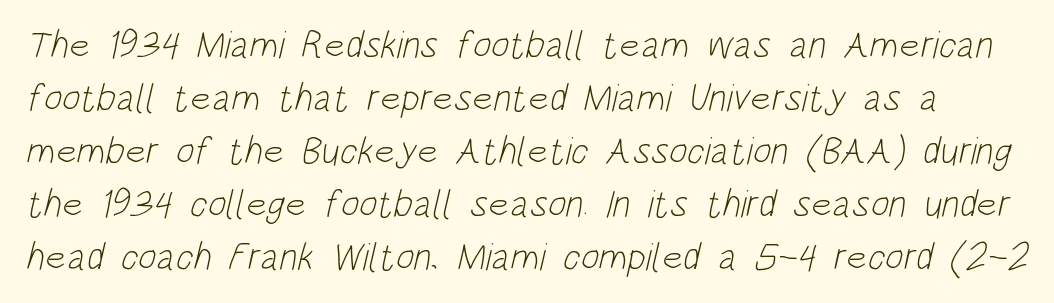
Do the characters align in a grid? No, the font is proportional. This rendering features lettering with no underline. The letterforms sit shoulder to shoulder at normal distance. The designer went with a sans here, leaving each stem footless. Weight: in the light-to-regular range.
